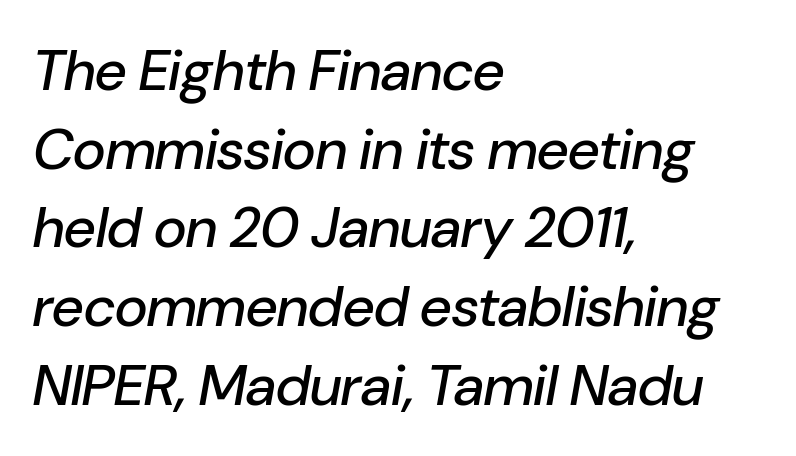
The image shows 57 px text type, italic (leaning right); set left-aligned, normal line spacing (1.38x), normal letter spacing, not underlined; low stroke contrast and a medium x-height.
